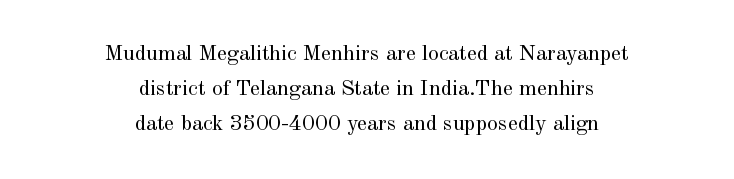
Q: Is the text bold? A: No.
Q: Is the text italic (slanted)? A: No, it is upright.
Q: Is the text underlined? A: No.
Q: How is the paragraph aligned? A: Centered.
Q: Is the spacing between letters normal or unusually wide? A: Normal.
Q: Is the spacing between lines tight, normal or loose? A: Normal.
